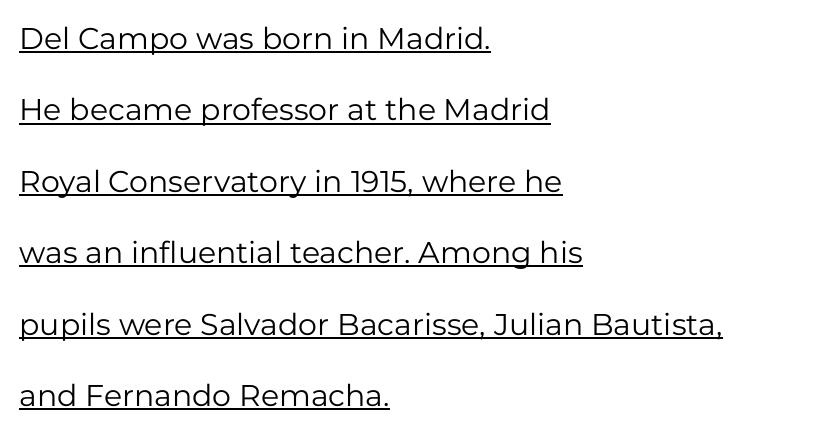
Q: Is the text bold? A: No.
Q: Is the text italic (slanted)? A: No, it is upright.
Q: Is the typeface a serif or a sans-serif typeface? A: Sans-serif.
Q: Is the text underlined? A: Yes.
Q: How is the paragraph aligned? A: Left-aligned.
Q: Is the spacing between letters normal or unusually wide? A: Normal.
Q: Is the spacing between lines tight, normal or loose? A: Loose.
Q: Width (condensed, normal, or wide)? A: Normal.
Q: Stroke contrast? A: Low.
Q: x-height? A: Medium.
Q: Monospaced? A: No.
